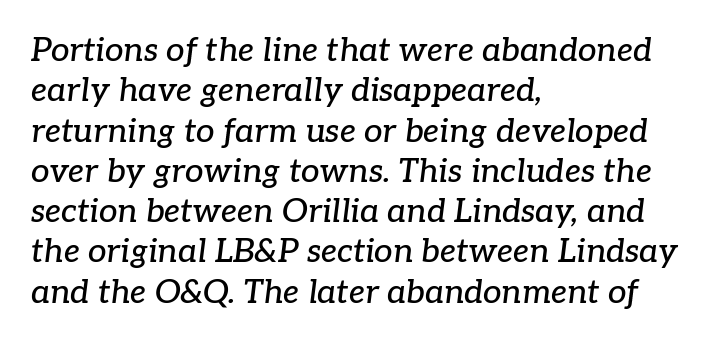
The image shows 33 px serif type, italic (leaning right); set left-aligned, line spacing 1.22x, normal letter spacing, not underlined; low stroke contrast and a medium x-height.
